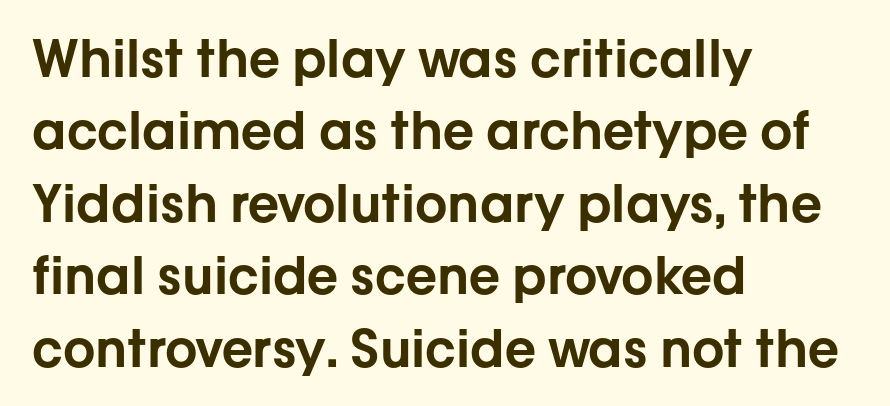
{"serif": "no", "italic": "no", "width": "normal", "stroke_contrast": "low", "x_height": "medium", "monospaced": "no", "underline": "no", "align": "left", "line_spacing": "normal", "line_spacing_ratio": 1.42, "letter_spacing": "normal", "letter_spacing_em": 0.0, "glyph_px": 51}
